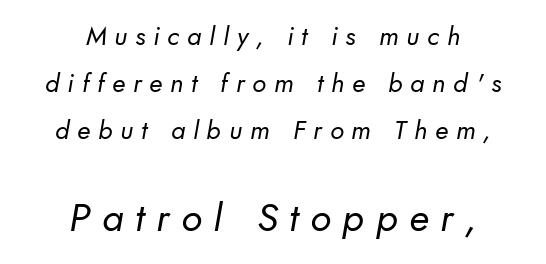
{"serif": "no", "bold": "no", "weight": "regular", "width": "normal", "stroke_contrast": "low", "x_height": "small", "monospaced": "no", "underline": "no", "align": "center", "line_spacing_ratio": 1.81, "letter_spacing": "wide", "letter_spacing_em": 0.3, "larger_block": "second", "size_ratio": 1.5, "glyph_px": 39}
